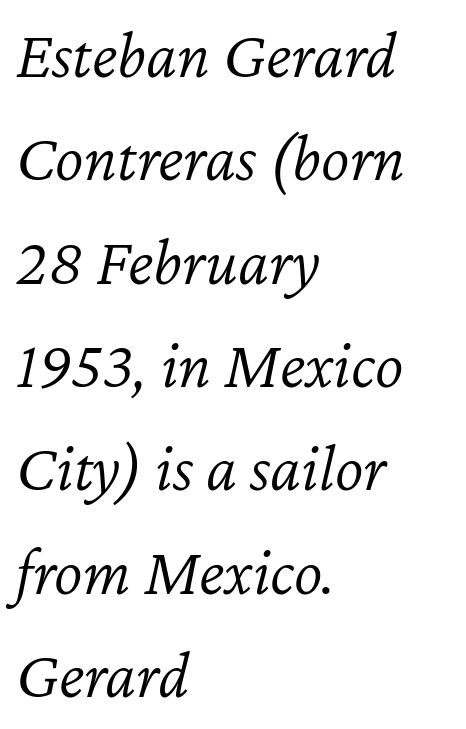
{"italic": "yes", "lean": "right", "slant_degrees": 12, "bold": "no", "weight": "light", "width": "normal", "stroke_contrast": "low", "x_height": "medium", "monospaced": "no", "underline": "no", "align": "left", "line_spacing": "normal", "line_spacing_ratio": 1.52, "letter_spacing": "normal", "letter_spacing_em": 0.0, "glyph_px": 68}
